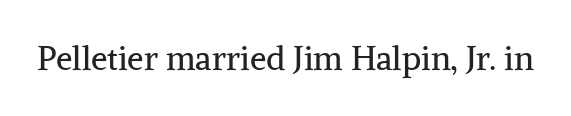
{"serif": "yes", "italic": "no", "bold": "no", "weight": "regular", "width": "normal", "stroke_contrast": "medium", "x_height": "medium", "monospaced": "no", "underline": "no", "letter_spacing": "normal", "letter_spacing_em": 0.0, "glyph_px": 33}
